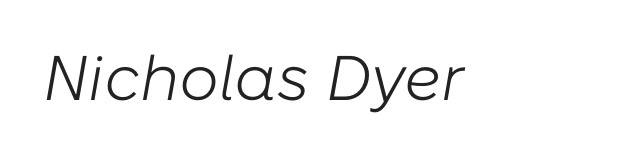
Q: Is the text bold? A: No.
Q: Is the text italic (slanted)? A: Yes, it leans right by about 10 degrees.
Q: Is the text underlined? A: No.
Q: Is the spacing between letters normal or unusually wide? A: Normal.
Q: Width (condensed, normal, or wide)? A: Normal.
Q: Stroke contrast? A: Low.
Q: x-height? A: Medium.
Q: Monospaced? A: No.
